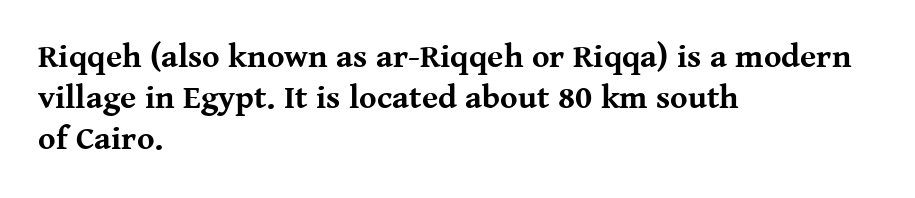
Q: Is the text bold? A: Yes.
Q: Is the text italic (slanted)? A: No, it is upright.
Q: Is the typeface a serif or a sans-serif typeface? A: Serif.
Q: Is the text underlined? A: No.
Q: How is the paragraph aligned? A: Left-aligned.
Q: Is the spacing between letters normal or unusually wide? A: Normal.
Q: Is the spacing between lines tight, normal or loose? A: Normal.
Q: Width (condensed, normal, or wide)? A: Normal.
Q: Stroke contrast? A: Medium.
Q: x-height? A: Medium.
Q: Monospaced? A: No.
